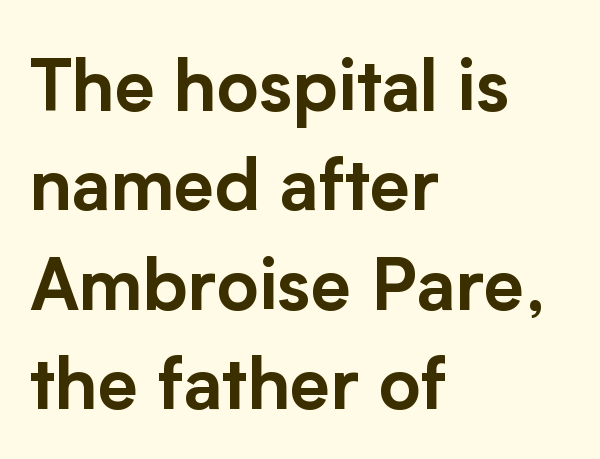
{"serif": "no", "italic": "no", "width": "normal", "stroke_contrast": "low", "x_height": "medium", "monospaced": "no", "underline": "no", "align": "left", "line_spacing": "normal", "line_spacing_ratio": 1.38, "letter_spacing": "normal", "letter_spacing_em": 0.0, "glyph_px": 72}
